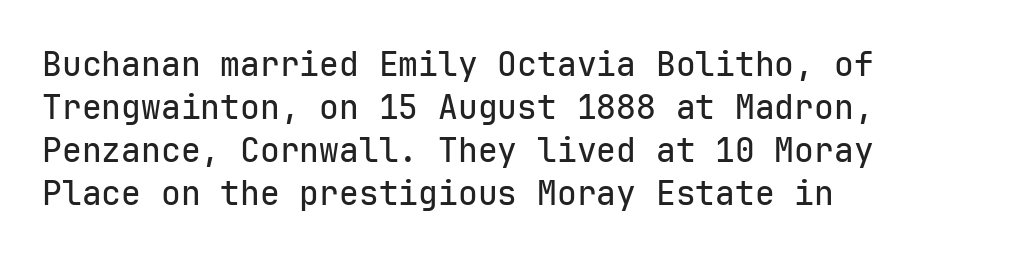
Q: Is the text italic (slanted)? A: No, it is upright.
Q: Is the typeface a serif or a sans-serif typeface? A: Sans-serif.
Q: Is the text underlined? A: No.
Q: How is the paragraph aligned? A: Left-aligned.
Q: Is the spacing between letters normal or unusually wide? A: Normal.
Q: Is the spacing between lines tight, normal or loose? A: Normal.
Q: Width (condensed, normal, or wide)? A: Normal.
Q: Stroke contrast? A: Low.
Q: x-height? A: Medium.
Q: Monospaced? A: Yes.
